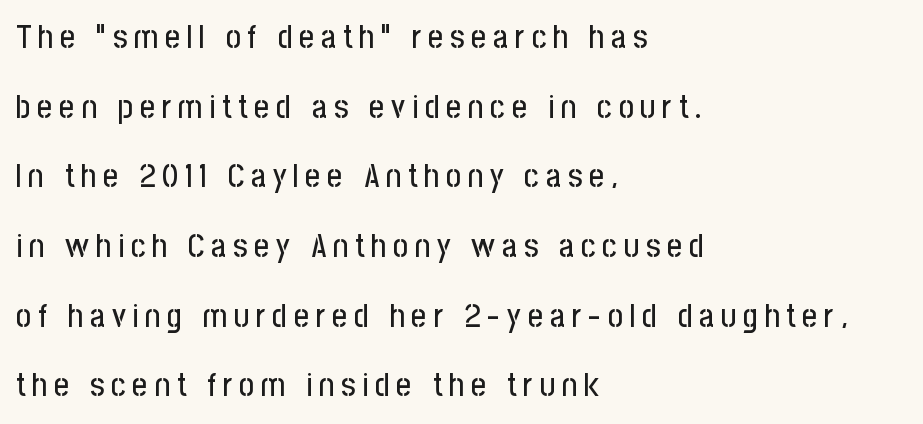
Q: Is the text italic (slanted)? A: No, it is upright.
Q: Is the typeface a serif or a sans-serif typeface? A: Sans-serif.
Q: Is the text underlined? A: No.
Q: How is the paragraph aligned? A: Left-aligned.
Q: Is the spacing between letters normal or unusually wide? A: Unusually wide.
Q: Is the spacing between lines tight, normal or loose? A: Loose.
Q: Width (condensed, normal, or wide)? A: Condensed.
Q: Stroke contrast? A: Low.
Q: x-height? A: Medium.
Q: Monospaced? A: No.
